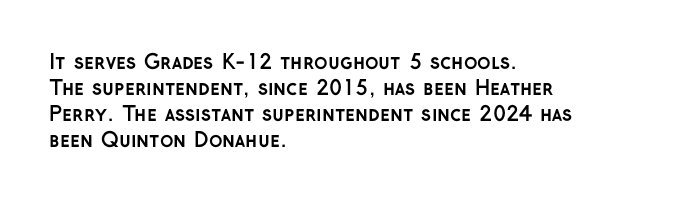
The image shows 20 px bold type, upright; set left-aligned, normal line spacing (1.3x), normal letter spacing, not underlined.
